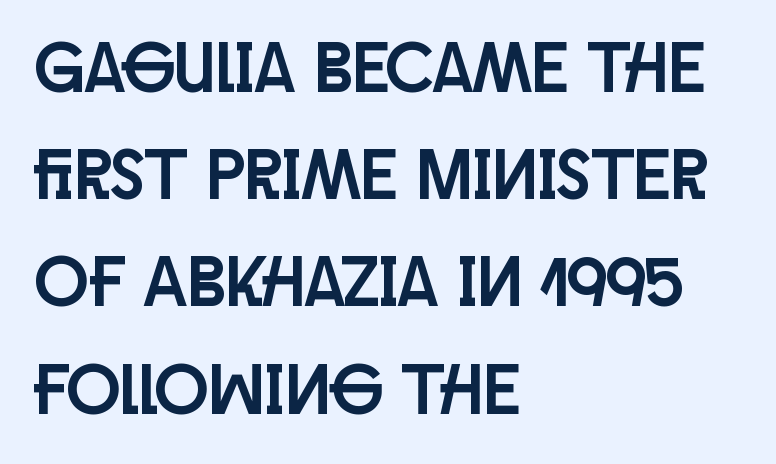
The rendering uses natural spacing where letterforms have individual widths. One-word summary of the alignment: left. Look at the tracking — it's just the regular setting, nothing added. Lines of text with bare space underneath. Look at the bottom of the vertical strokes: they stop flat, with no serifs.
